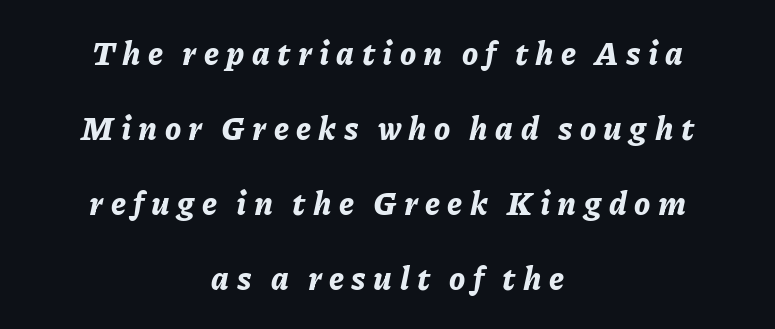
The compositor balanced each line on the midline. Someone cranked the tracking dial way up on this one. Italic? Definitely — the glyphs are oblique. Is this a fixed-width face? No — the glyphs have proportional, varying widths. Weight check: bold — yes, fully. Beneath every word, the page is bare.
